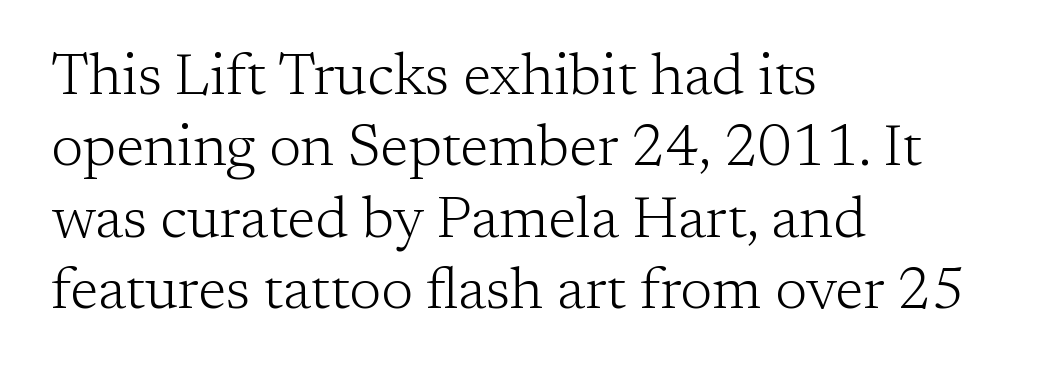
Q: Is the text bold? A: No.
Q: Is the text italic (slanted)? A: No, it is upright.
Q: Is the typeface a serif or a sans-serif typeface? A: Serif.
Q: Is the text underlined? A: No.
Q: How is the paragraph aligned? A: Left-aligned.
Q: Is the spacing between letters normal or unusually wide? A: Normal.
Q: Width (condensed, normal, or wide)? A: Normal.
Q: Stroke contrast? A: Low.
Q: x-height? A: Medium.
Q: Monospaced? A: No.
